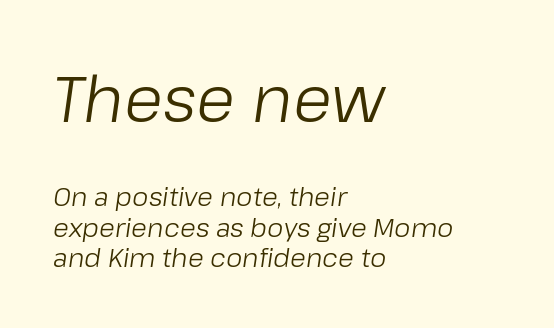
The image shows 64 px light type, italic (leaning right); set left-aligned, line spacing 1.16x, normal letter spacing, not underlined; the first (top) block is 2.46x larger; low stroke contrast and a medium x-height.
